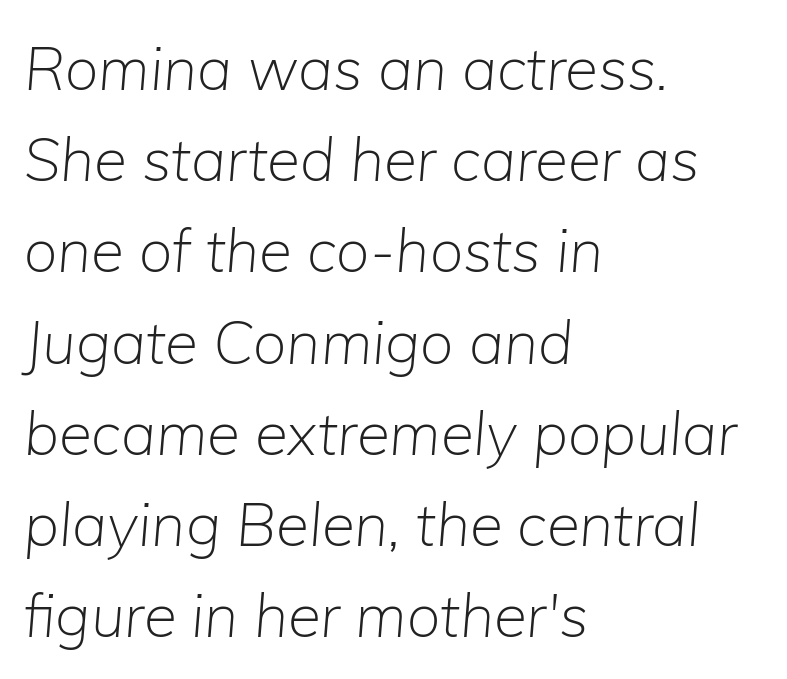
The image shows 60 px light type, italic (leaning right); set left-aligned, normal line spacing (1.52x), normal letter spacing, not underlined; low stroke contrast and a medium x-height.
